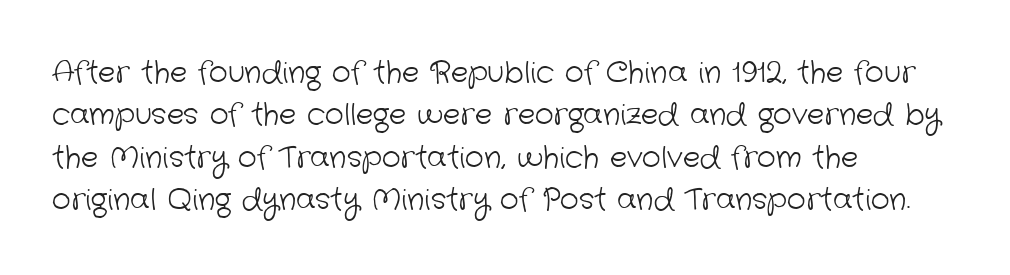
The passage shown is not bold in any degree. Spacing between characters is what you'd get straight out of the box. Where is the straight margin? On the left. I'd call this a sans setting — the letters go barefoot. The passage shown is typed in a proportional face where columns would drift.
